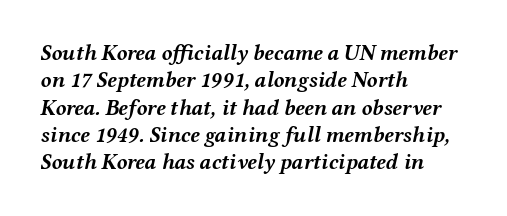
Q: Is the text bold? A: Yes.
Q: Is the text italic (slanted)? A: Yes, it leans right by about 12 degrees.
Q: Is the text underlined? A: No.
Q: How is the paragraph aligned? A: Left-aligned.
Q: Is the spacing between letters normal or unusually wide? A: Normal.
